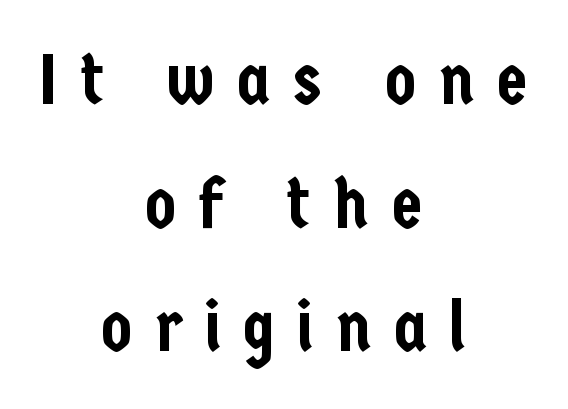
A roman cut, with each character standing at attention. A bare baseline throughout the passage. The letters advance in unequal steps, a hallmark of proportional type. Both edges are ragged and mirror each other, which tells us the setting is centered. There is plenty of visible air inserted between adjacent glyphs.
